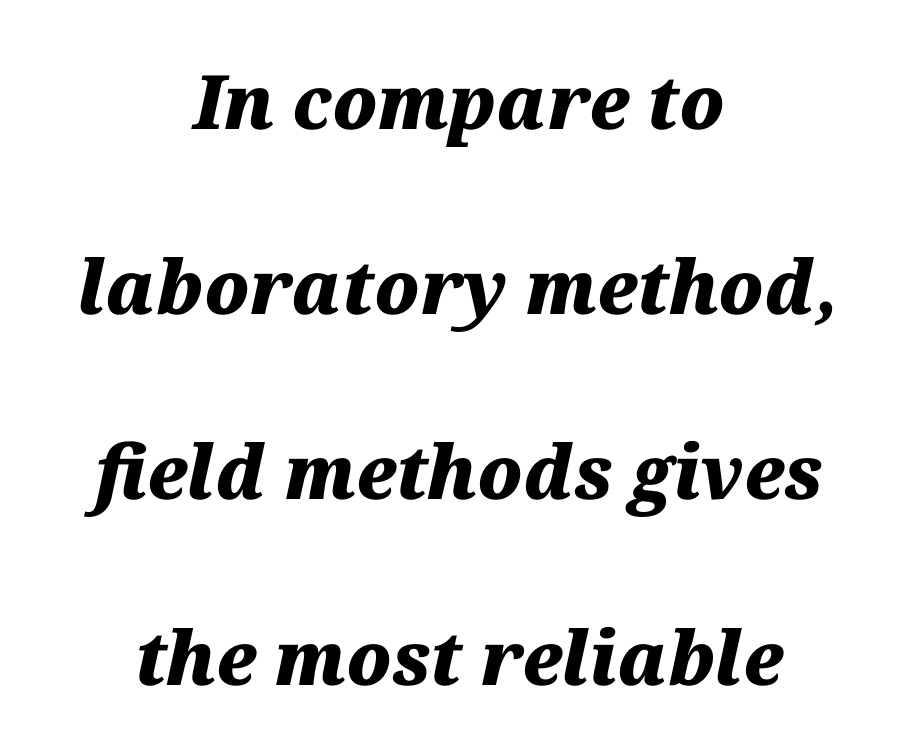
The passage is arranged like a title page — every line centered. The space between consecutive lines is lavish. Think of a printed novel: that variable character pitch is what you see here. Strong, thick strokes mark this as bold type. Compared with typical body copy, the letter spacing here is the same. Posture: slanted.
